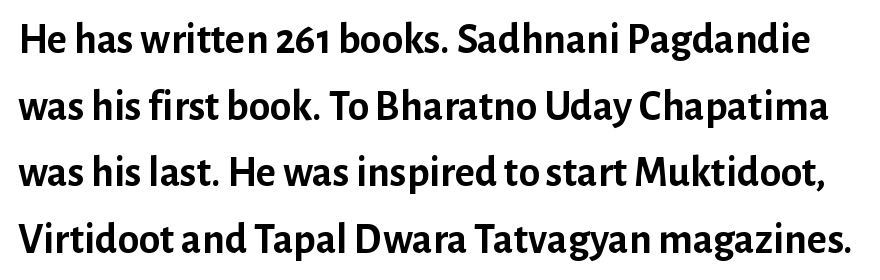
The image shows 43 px semibold sans-serif type, upright; set normal line spacing (1.55x), normal letter spacing, not underlined; low stroke contrast and a medium x-height.
